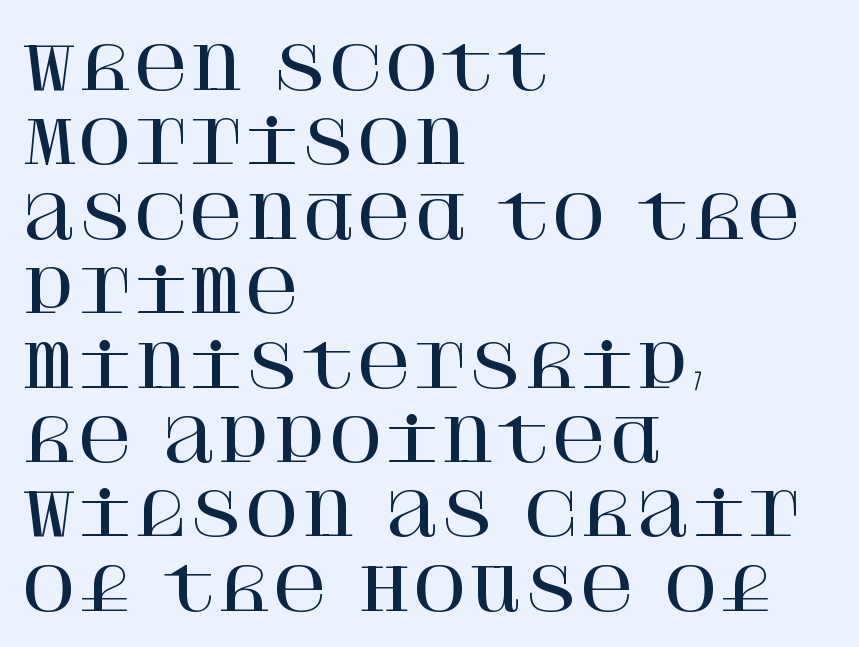
The image shows 60 px serif type, upright; set left-aligned, line spacing 1.24x, normal letter spacing, not underlined; high stroke contrast and a large x-height.
